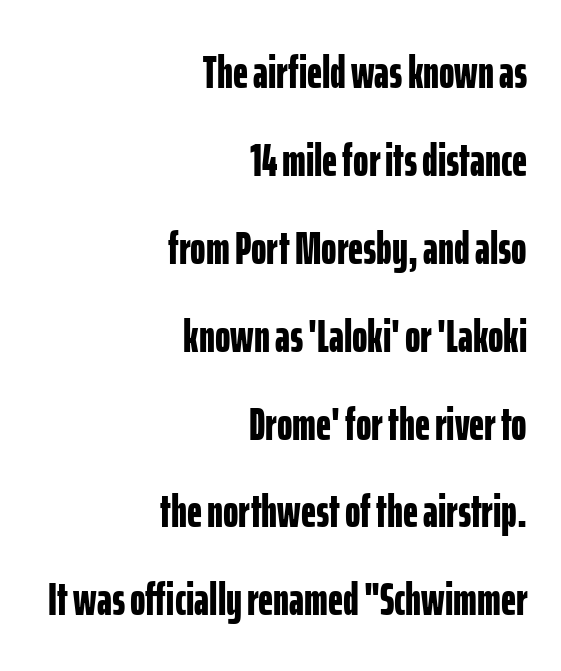
Q: Is the text bold? A: Yes.
Q: Is the text italic (slanted)? A: No, it is upright.
Q: Is the typeface a serif or a sans-serif typeface? A: Sans-serif.
Q: Is the text underlined? A: No.
Q: How is the paragraph aligned? A: Right-aligned.
Q: Is the spacing between letters normal or unusually wide? A: Normal.
Q: Width (condensed, normal, or wide)? A: Condensed.
Q: Stroke contrast? A: Low.
Q: x-height? A: Medium.
Q: Monospaced? A: No.
